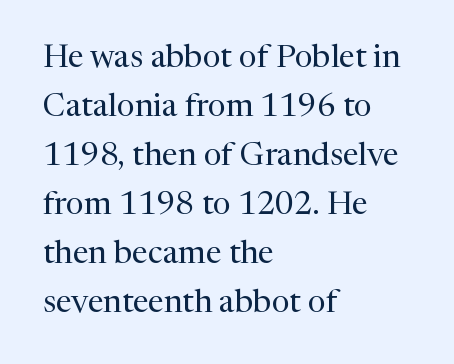
The image shows 32 px regular-weight serif type, upright; set left-aligned, normal line spacing (1.53x), normal letter spacing, not underlined; medium stroke contrast and a medium x-height.
